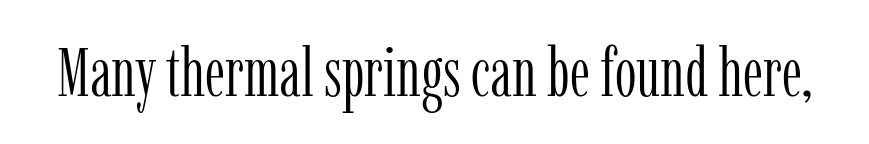
Q: Is the text bold? A: No.
Q: Is the text italic (slanted)? A: No, it is upright.
Q: Is the typeface a serif or a sans-serif typeface? A: Serif.
Q: Is the text underlined? A: No.
Q: Is the spacing between letters normal or unusually wide? A: Normal.
Q: Width (condensed, normal, or wide)? A: Condensed.
Q: Stroke contrast? A: Low.
Q: x-height? A: Medium.
Q: Monospaced? A: No.
